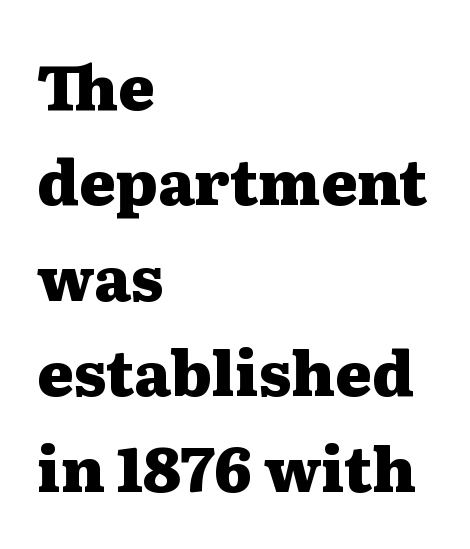
Q: Is the text bold? A: Yes.
Q: Is the text italic (slanted)? A: No, it is upright.
Q: Is the typeface a serif or a sans-serif typeface? A: Serif.
Q: Is the text underlined? A: No.
Q: How is the paragraph aligned? A: Left-aligned.
Q: Is the spacing between letters normal or unusually wide? A: Normal.
Q: Is the spacing between lines tight, normal or loose? A: Normal.
Q: Width (condensed, normal, or wide)? A: Wide.
Q: Stroke contrast? A: Medium.
Q: x-height? A: Medium.
Q: Monospaced? A: No.
